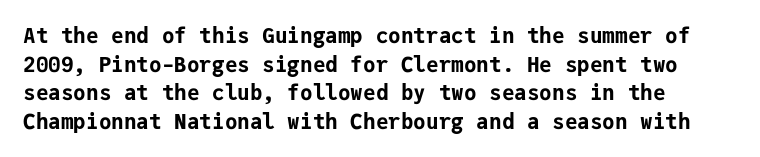
{"italic": "no", "bold": "yes", "underline": "no", "align": "left", "line_spacing": "normal", "line_spacing_ratio": 1.36, "letter_spacing": "normal", "letter_spacing_em": 0.0, "glyph_px": 21}
